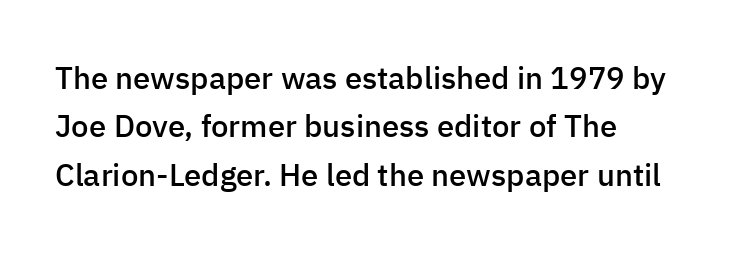
{"serif": "no", "italic": "no", "bold": "semi", "weight": "semibold", "width": "normal", "stroke_contrast": "low", "x_height": "medium", "monospaced": "no", "underline": "no", "align": "left", "line_spacing": "normal", "line_spacing_ratio": 1.56, "letter_spacing": "normal", "letter_spacing_em": 0.0, "glyph_px": 31}
